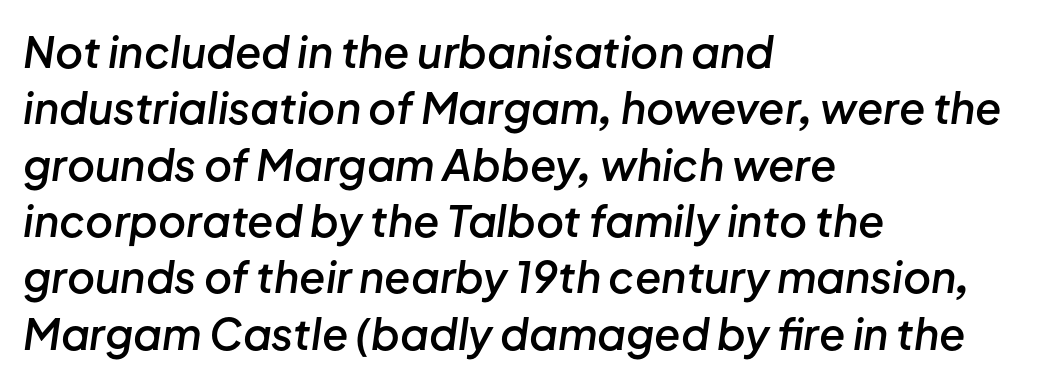
{"italic": "yes", "lean": "right", "slant_degrees": 8, "bold": "semi", "weight": "semibold", "width": "normal", "stroke_contrast": "low", "x_height": "medium", "monospaced": "no", "underline": "no", "align": "left", "line_spacing": "normal", "line_spacing_ratio": 1.31, "letter_spacing": "normal", "letter_spacing_em": 0.0, "glyph_px": 43}
